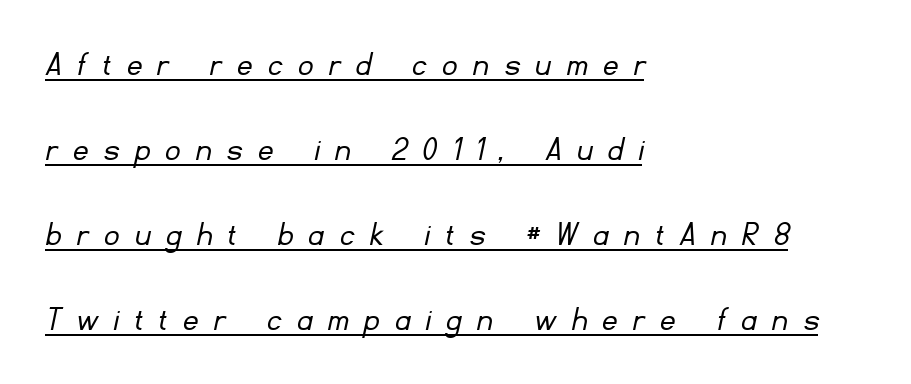
The image shows 36 px light sans-serif type; set left-aligned, loose line spacing (2.36x), unusually wide letter spacing (+0.45 em), underlined; low stroke contrast and a small x-height.
